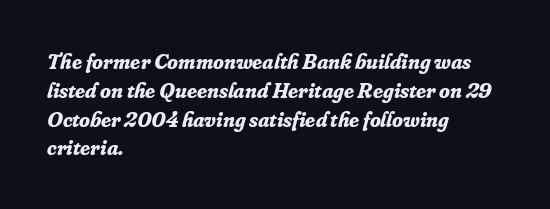
Q: Is the text bold? A: Yes.
Q: Is the text italic (slanted)? A: Yes, it leans right by about 16 degrees.
Q: Is the text underlined? A: No.
Q: How is the paragraph aligned? A: Left-aligned.
Q: Is the spacing between letters normal or unusually wide? A: Normal.
Q: Is the spacing between lines tight, normal or loose? A: Normal.
